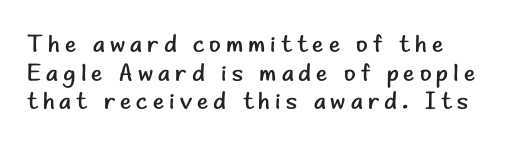
Visually the block forms a straight wall on the left and a jagged coastline on the right. No italicization has been applied; the sample stays upright. Is the type heavy? It reads as light-to-regular instead. You could only call the tracking loose — the letters float apart. Type without underlining.
